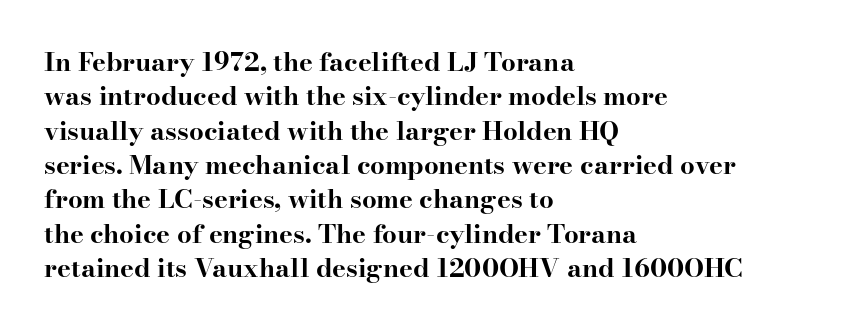
{"italic": "no", "bold": "yes", "underline": "no", "align": "left", "line_spacing": "normal", "line_spacing_ratio": 1.32, "letter_spacing": "normal", "letter_spacing_em": 0.0, "glyph_px": 26}
